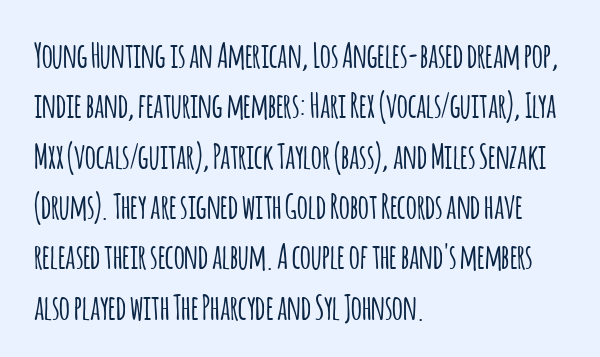
Q: Is the text italic (slanted)? A: No, it is upright.
Q: Is the typeface a serif or a sans-serif typeface? A: Sans-serif.
Q: Is the text underlined? A: No.
Q: How is the paragraph aligned? A: Left-aligned.
Q: Is the spacing between letters normal or unusually wide? A: Normal.
Q: Is the spacing between lines tight, normal or loose? A: Normal.
Q: Width (condensed, normal, or wide)? A: Condensed.
Q: Stroke contrast? A: Low.
Q: x-height? A: Large.
Q: Monospaced? A: No.
